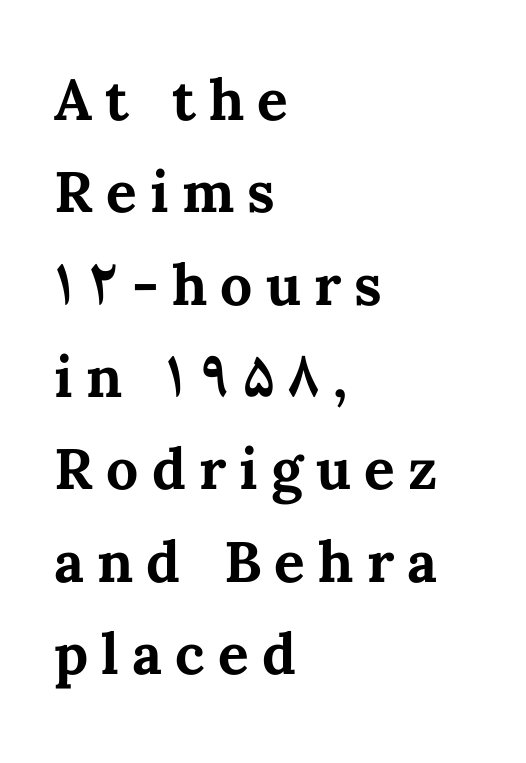
The image shows 57 px bold type, upright; set left-aligned, normal line spacing (1.62x), unusually wide letter spacing (+0.23 em), not underlined; medium stroke contrast and a medium x-height.
